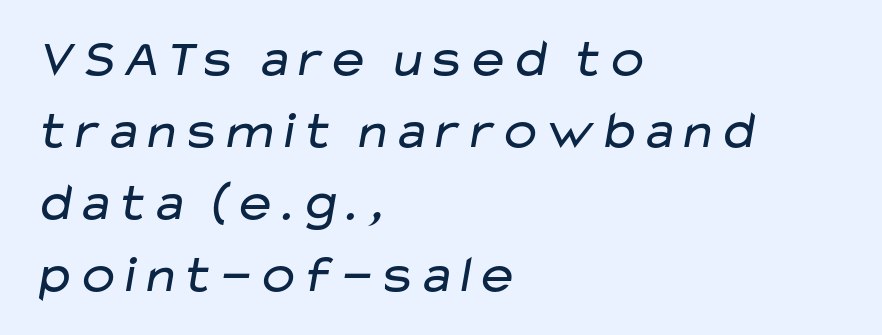
The compositor pushed each line to the left boundary. The strokes are not fattened; the text isn't bold. This sample has the flowing, uneven cadence of proportional lettering. The font family rendered here belongs to the sans-serif group. Successive baselines arrive at the customary interval. This rendering features lettering with no underline.
